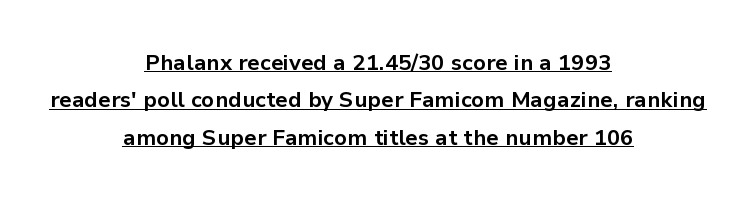
The image shows 22 px bold type, upright; set centered, normal line spacing (1.7x), normal letter spacing, underlined.
